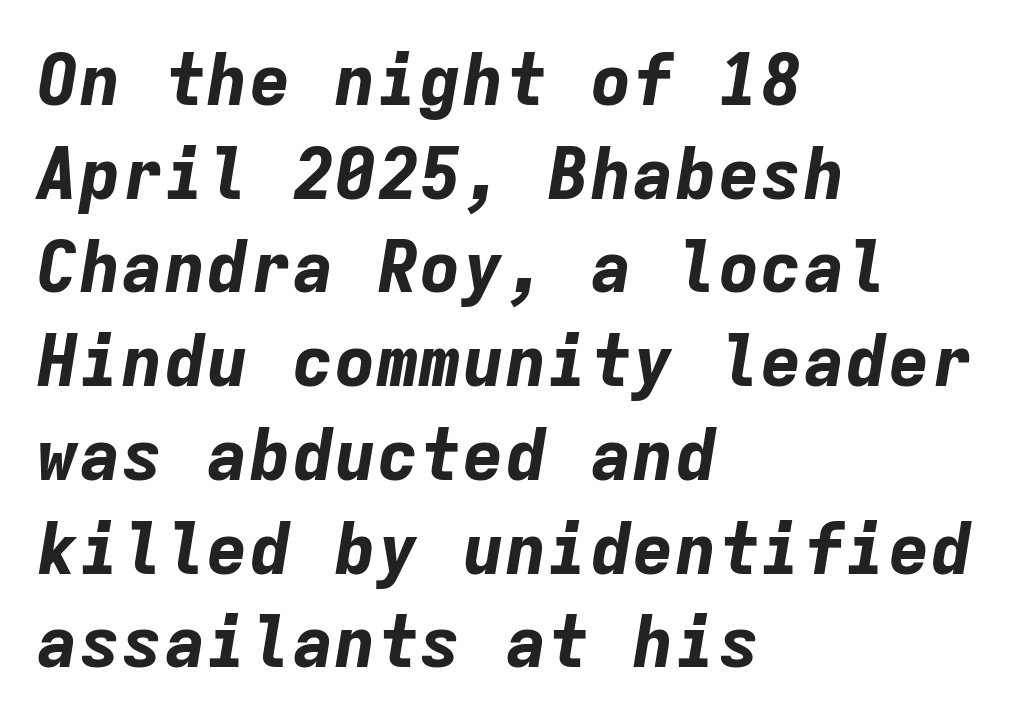
Q: Is the text bold? A: Yes.
Q: Is the text italic (slanted)? A: Yes, it leans right by about 9 degrees.
Q: Is the text underlined? A: No.
Q: How is the paragraph aligned? A: Left-aligned.
Q: Is the spacing between letters normal or unusually wide? A: Normal.
Q: Is the spacing between lines tight, normal or loose? A: Normal.
Q: Width (condensed, normal, or wide)? A: Normal.
Q: Stroke contrast? A: Low.
Q: x-height? A: Medium.
Q: Monospaced? A: Yes.
